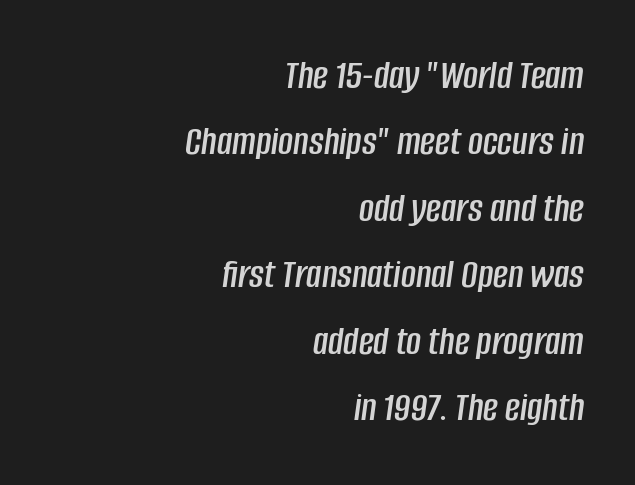
{"italic": "yes", "lean": "right", "slant_degrees": 8, "width": "condensed", "stroke_contrast": "low", "x_height": "large", "monospaced": "no", "underline": "no", "align": "right", "line_spacing": "normal", "line_spacing_ratio": 1.62, "letter_spacing": "normal", "letter_spacing_em": 0.0, "glyph_px": 41}
